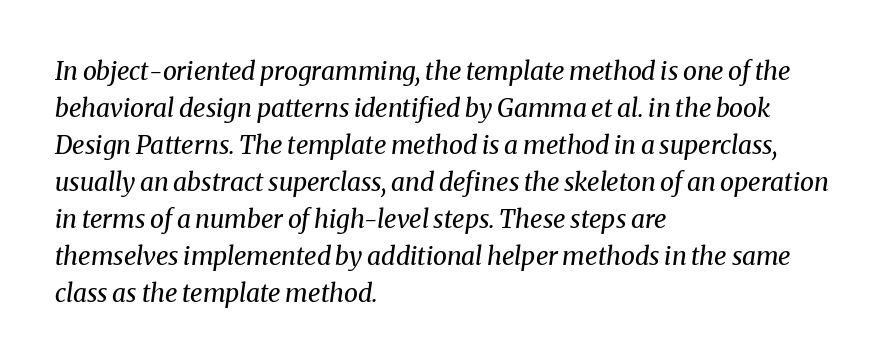
The image shows 25 px text type, italic (leaning right); set left-aligned, normal line spacing (1.48x), normal letter spacing, not underlined.
